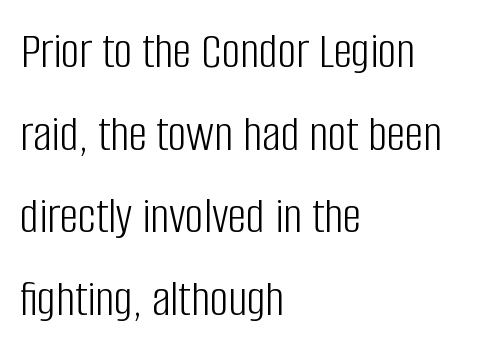
Q: Is the text bold? A: No.
Q: Is the text italic (slanted)? A: No, it is upright.
Q: Is the typeface a serif or a sans-serif typeface? A: Sans-serif.
Q: Is the text underlined? A: No.
Q: How is the paragraph aligned? A: Left-aligned.
Q: Is the spacing between letters normal or unusually wide? A: Normal.
Q: Is the spacing between lines tight, normal or loose? A: Normal.
Q: Width (condensed, normal, or wide)? A: Condensed.
Q: Stroke contrast? A: Low.
Q: x-height? A: Large.
Q: Monospaced? A: No.
